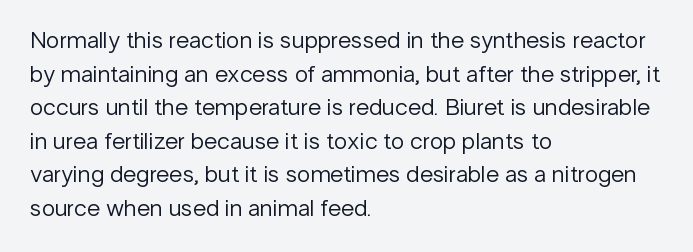
Does the copy run flush right? No — it runs flush left. Does extra space separate the letters? No, they use regular spacing. The letters look calm and open, with moderate or lighter stems. Beneath every word, the page is bare. Normally led — the rows are evenly, conventionally spaced.
